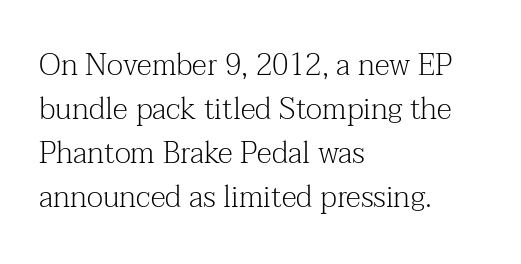
Q: Is the text bold? A: No.
Q: Is the text italic (slanted)? A: No, it is upright.
Q: Is the typeface a serif or a sans-serif typeface? A: Serif.
Q: Is the text underlined? A: No.
Q: How is the paragraph aligned? A: Left-aligned.
Q: Is the spacing between letters normal or unusually wide? A: Normal.
Q: Is the spacing between lines tight, normal or loose? A: Normal.
Q: Width (condensed, normal, or wide)? A: Normal.
Q: Stroke contrast? A: Medium.
Q: x-height? A: Medium.
Q: Monospaced? A: No.
